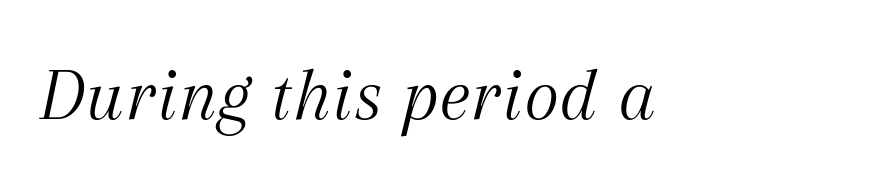
Designer's note — italics engaged. Does extra space separate the letters? No, they use regular spacing. No word sits above an underline. This sample has the flowing, uneven cadence of proportional lettering. Nothing heavy about these letters — not bold at all. The typeface chosen for these lines features serifs.
